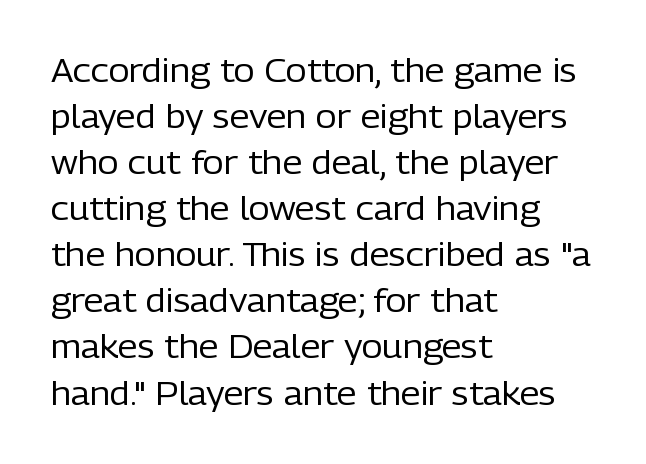
Q: Is the text bold? A: No.
Q: Is the text italic (slanted)? A: No, it is upright.
Q: Is the typeface a serif or a sans-serif typeface? A: Sans-serif.
Q: Is the text underlined? A: No.
Q: How is the paragraph aligned? A: Left-aligned.
Q: Is the spacing between letters normal or unusually wide? A: Normal.
Q: Is the spacing between lines tight, normal or loose? A: Normal.
Q: Width (condensed, normal, or wide)? A: Normal.
Q: Stroke contrast? A: Low.
Q: x-height? A: Medium.
Q: Monospaced? A: No.
